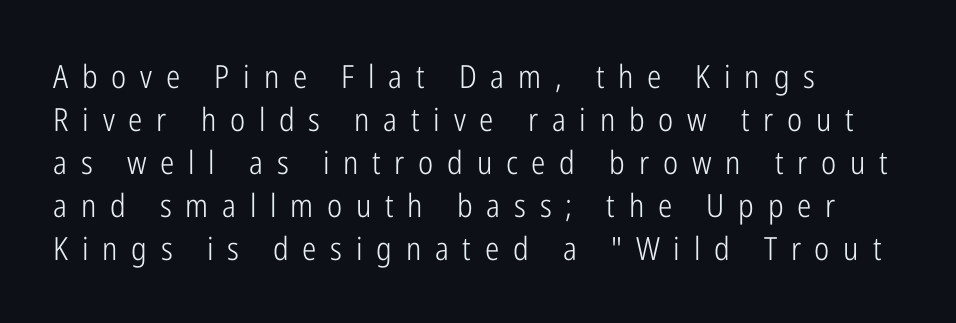
Q: Is the text bold? A: No.
Q: Is the text italic (slanted)? A: No, it is upright.
Q: Is the typeface a serif or a sans-serif typeface? A: Sans-serif.
Q: Is the text underlined? A: No.
Q: How is the paragraph aligned? A: Left-aligned.
Q: Is the spacing between letters normal or unusually wide? A: Unusually wide.
Q: Is the spacing between lines tight, normal or loose? A: Normal.
Q: Width (condensed, normal, or wide)? A: Condensed.
Q: Stroke contrast? A: Low.
Q: x-height? A: Medium.
Q: Monospaced? A: No.
